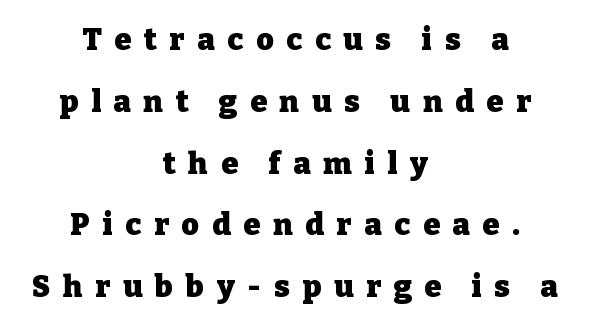
The image shows 30 px heavy serif type, upright; set centered, loose line spacing (2.06x), unusually wide letter spacing (+0.43 em), not underlined; low stroke contrast and a medium x-height.
